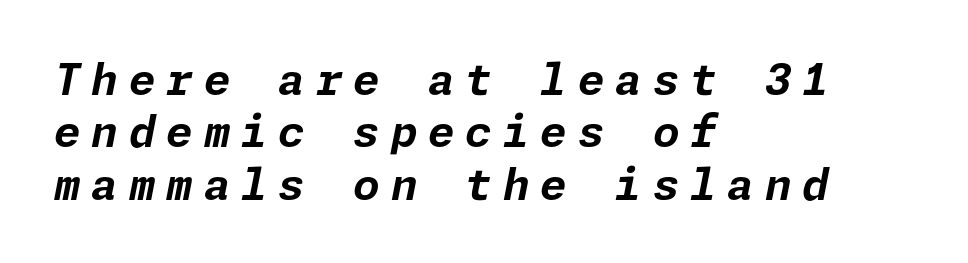
{"italic": "yes", "lean": "right", "slant_degrees": 11, "bold": "yes", "weight": "bold", "width": "normal", "stroke_contrast": "low", "x_height": "medium", "underline": "no", "align": "left", "line_spacing_ratio": 1.22, "letter_spacing": "wide", "letter_spacing_em": 0.25, "glyph_px": 43}
